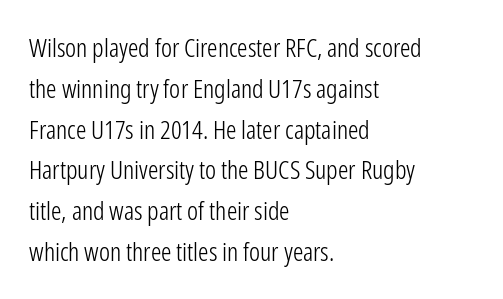
The gap between lines stays unmarked. No extra tracking has been applied to these lines. Does the leading feel generous? No, just average. Short and long lines alike share a common starting point at left.
